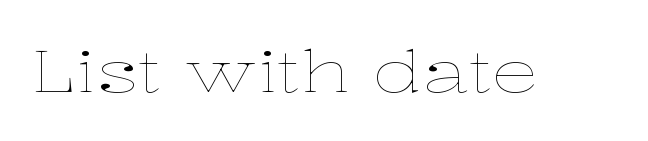
{"italic": "no", "bold": "no", "weight": "thin", "width": "wide", "stroke_contrast": "low", "x_height": "medium", "monospaced": "no", "underline": "no", "letter_spacing": "normal", "letter_spacing_em": 0.0, "glyph_px": 58}
